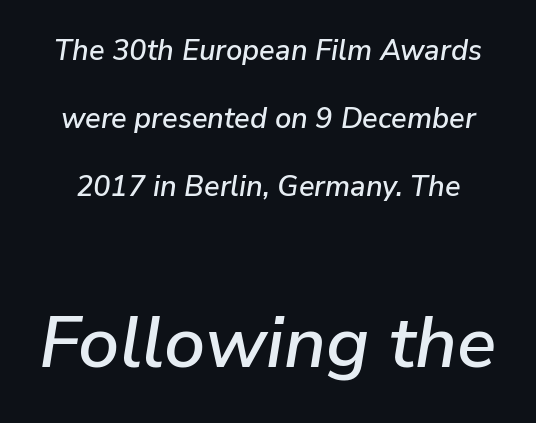
This sample has the flowing, uneven cadence of proportional lettering. Here the second block reads like a headline and the first like body copy. Vertical spacing — loose. Compared with ordinary roman type, these characters are visibly tilted.
